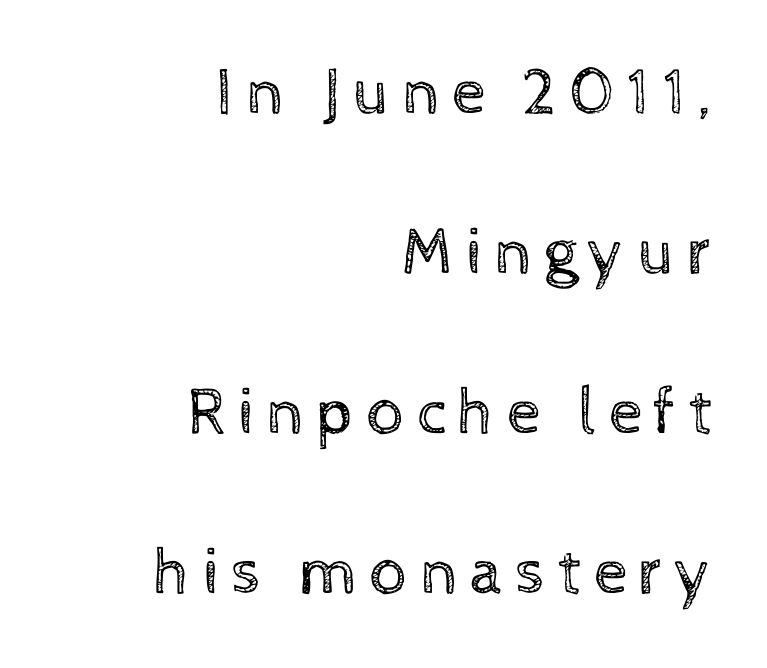
Q: Is the text bold? A: No.
Q: Is the text italic (slanted)? A: No, it is upright.
Q: Is the text underlined? A: No.
Q: How is the paragraph aligned? A: Right-aligned.
Q: Is the spacing between lines tight, normal or loose? A: Loose.
Q: Width (condensed, normal, or wide)? A: Normal.
Q: x-height? A: Medium.
Q: Monospaced? A: No.
